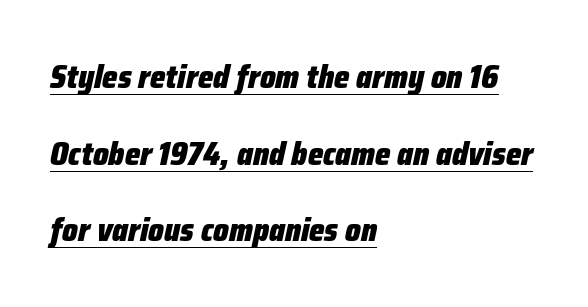
Think of a printed novel: that variable character pitch is what you see here. What weight is shown? A full bold with thick strokes. The horizontal fit of the characters is conventional and even. One glance says open: line gaps are wider than usual. A rule runs beneath these lines of type. Characters are canted at an angle relative to the baseline's perpendicular.
